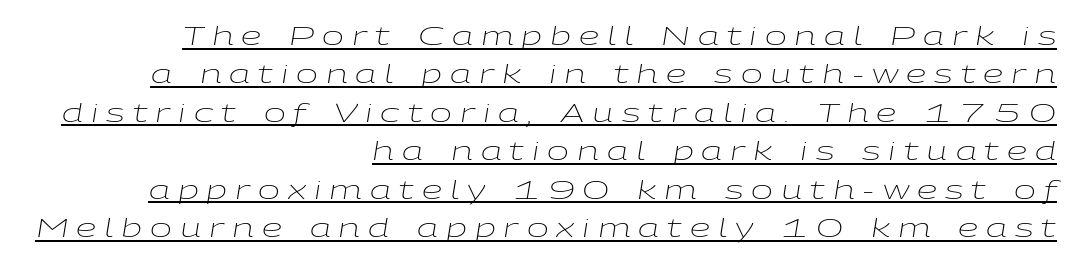
Q: Is the text bold? A: No.
Q: Is the text italic (slanted)? A: Yes, it leans right by about 9 degrees.
Q: Is the text underlined? A: Yes.
Q: How is the paragraph aligned? A: Right-aligned.
Q: Is the spacing between letters normal or unusually wide? A: Unusually wide.
Q: Is the spacing between lines tight, normal or loose? A: Normal.
